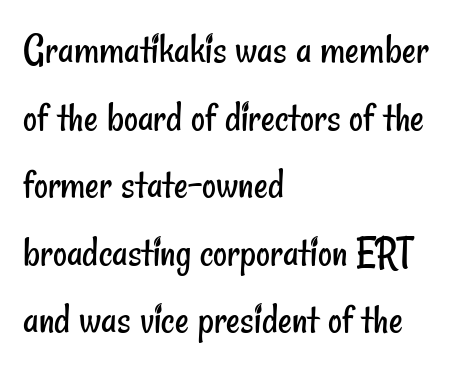
The image shows 43 px regular-weight, condensed sans-serif type; set left-aligned, normal line spacing (1.57x), normal letter spacing, not underlined; low stroke contrast and a small x-height.
